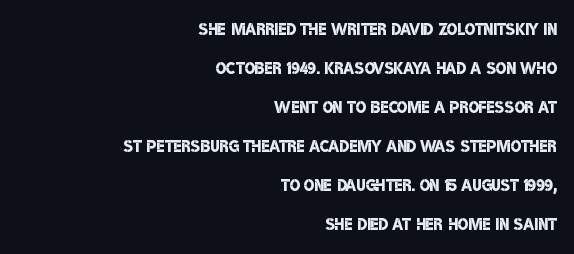
The image shows 22 px text type; set right-aligned, line spacing 1.77x, normal letter spacing, not underlined.
